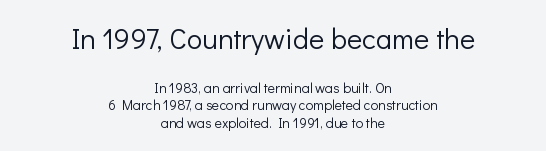
Q: Is the text bold? A: No.
Q: Is the text italic (slanted)? A: No, it is upright.
Q: Is the typeface a serif or a sans-serif typeface? A: Sans-serif.
Q: Is the text underlined? A: No.
Q: How is the paragraph aligned? A: Centered.
Q: Is the spacing between letters normal or unusually wide? A: Normal.
Q: Is the spacing between lines tight, normal or loose? A: Normal.
Q: Which block of text is set in a larger size, the first (top) or the second (bottom)? A: The first (top) one.
Q: Width (condensed, normal, or wide)? A: Normal.
Q: Stroke contrast? A: Low.
Q: x-height? A: Medium.
Q: Monospaced? A: No.
